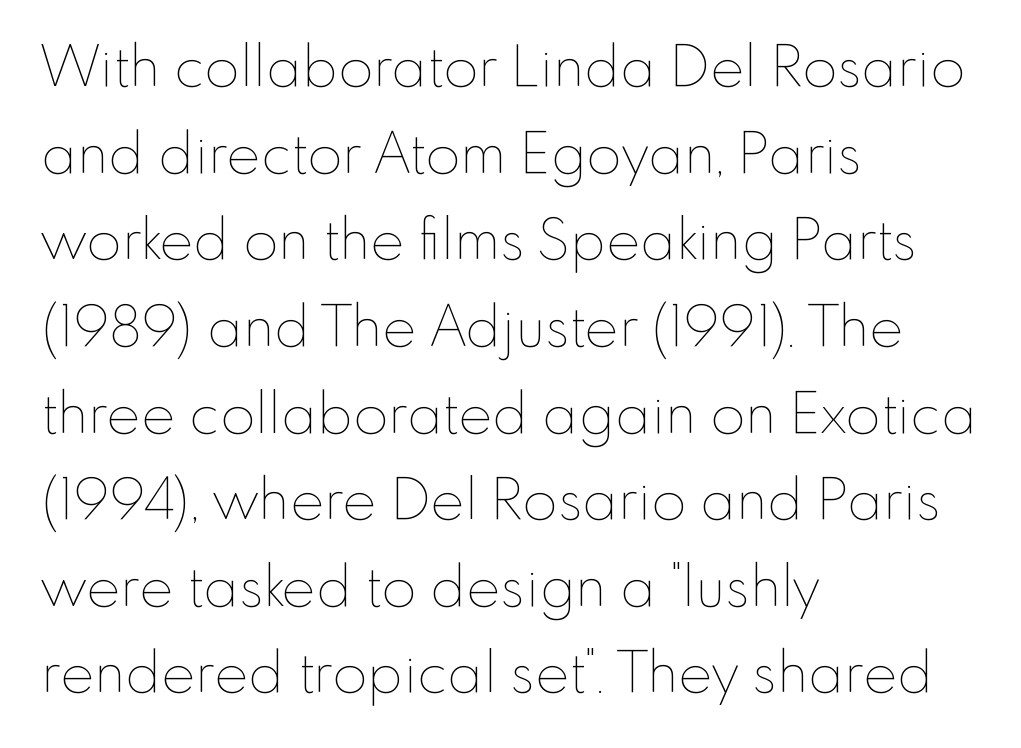
Q: Is the text bold? A: No.
Q: Is the text italic (slanted)? A: No, it is upright.
Q: Is the text underlined? A: No.
Q: How is the paragraph aligned? A: Left-aligned.
Q: Is the spacing between letters normal or unusually wide? A: Normal.
Q: Is the spacing between lines tight, normal or loose? A: Normal.
Q: Width (condensed, normal, or wide)? A: Normal.
Q: Stroke contrast? A: Low.
Q: x-height? A: Small.
Q: Monospaced? A: No.
